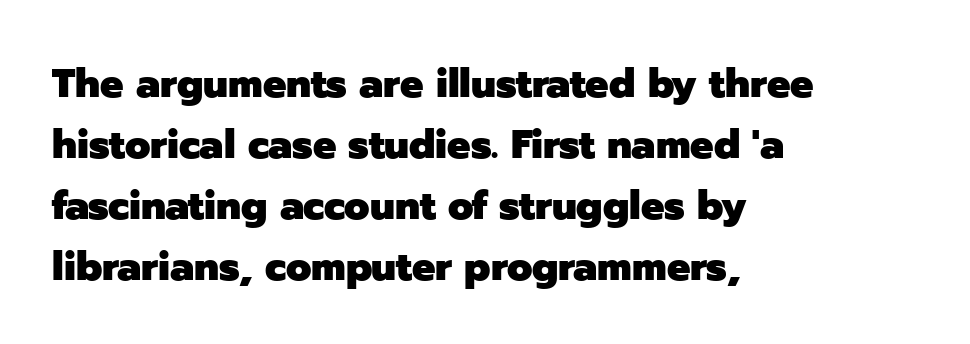
The image shows 41 px heavy sans-serif type, upright; set left-aligned, normal line spacing (1.49x), normal letter spacing, not underlined; low stroke contrast and a medium x-height.
